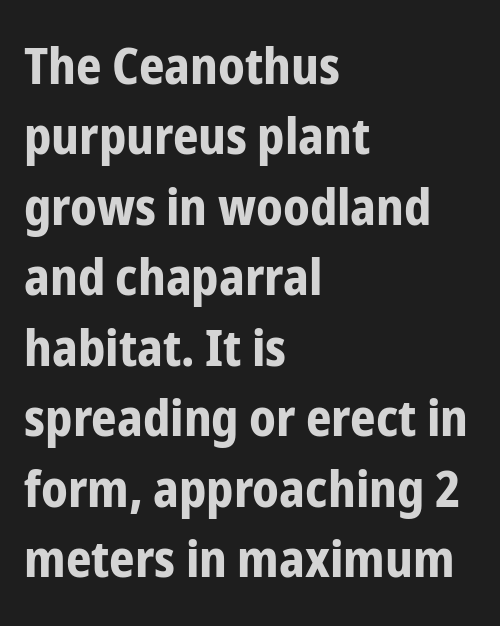
Q: Is the text bold? A: Yes.
Q: Is the text italic (slanted)? A: No, it is upright.
Q: Is the typeface a serif or a sans-serif typeface? A: Sans-serif.
Q: Is the text underlined? A: No.
Q: How is the paragraph aligned? A: Left-aligned.
Q: Is the spacing between letters normal or unusually wide? A: Normal.
Q: Is the spacing between lines tight, normal or loose? A: Normal.
Q: Width (condensed, normal, or wide)? A: Condensed.
Q: Stroke contrast? A: Low.
Q: x-height? A: Medium.
Q: Monospaced? A: No.
